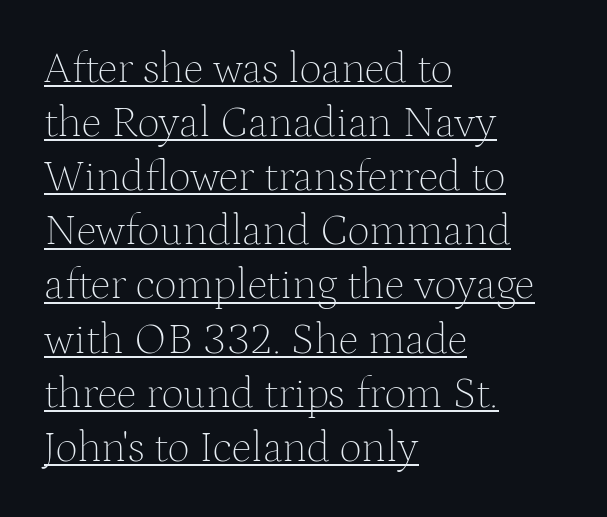
The image shows 44 px thin serif type, upright; set left-aligned, line spacing 1.23x, normal letter spacing, underlined; medium stroke contrast and a medium x-height.
